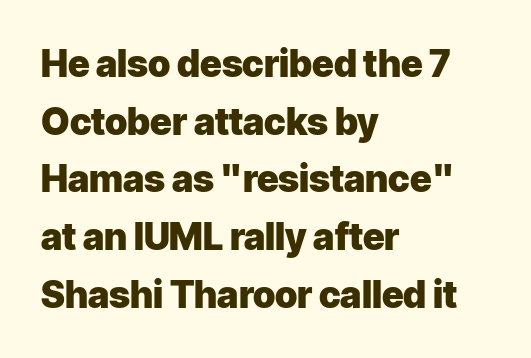
{"serif": "no", "italic": "no", "bold": "yes", "weight": "heavy", "width": "normal", "stroke_contrast": "low", "x_height": "medium", "monospaced": "no", "underline": "no", "align": "left", "line_spacing": "normal", "line_spacing_ratio": 1.56, "letter_spacing": "normal", "letter_spacing_em": 0.0, "glyph_px": 37}
